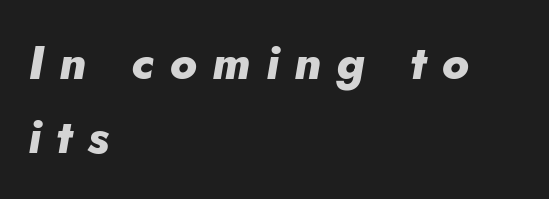
The image shows 47 px heavy type, italic (leaning right); set left-aligned, normal line spacing (1.57x), unusually wide letter spacing (+0.33 em), not underlined; low stroke contrast and a small x-height.
